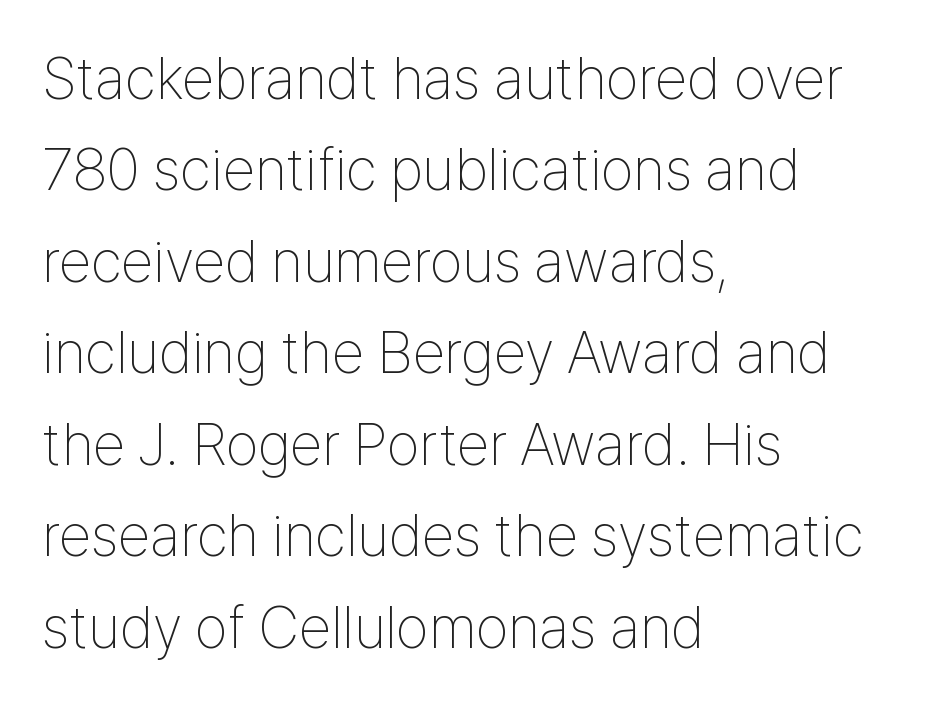
The line-height multiplier appears to be the usual default. Unmarked baselines from the first word to the last. The letterforms sit shoulder to shoulder at normal distance. Unbolded letterforms with no extra heft. The paragraph shown leans on its left margin. The lettering holds an erect, upright posture throughout.
